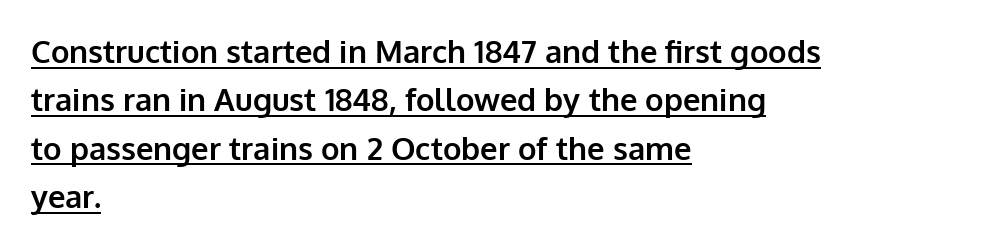
Notice how the passage keeps a crisp vertical edge on the left only. Examine the stroke ends and you'll find no serifs. Look at the stroke-to-counter ratio: heavy, a bold. The letters stand straight up with perfectly vertical stems.
